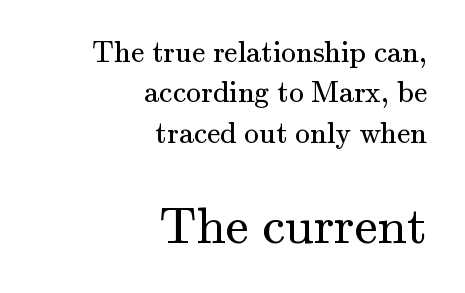
{"serif": "yes", "italic": "no", "bold": "no", "weight": "regular", "width": "normal", "stroke_contrast": "medium", "x_height": "small", "monospaced": "no", "underline": "no", "align": "right", "line_spacing": "normal", "line_spacing_ratio": 1.35, "letter_spacing": "normal", "letter_spacing_em": 0.0, "larger_block": "second", "size_ratio": 1.73, "glyph_px": 52}
